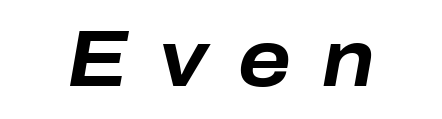
Q: Is the text bold? A: Yes.
Q: Is the text italic (slanted)? A: Yes, it leans right by about 10 degrees.
Q: Is the text underlined? A: No.
Q: How is the paragraph aligned? A: Centered.
Q: Is the spacing between letters normal or unusually wide? A: Unusually wide.
Q: Width (condensed, normal, or wide)? A: Normal.
Q: Stroke contrast? A: Low.
Q: x-height? A: Medium.
Q: Monospaced? A: No.
